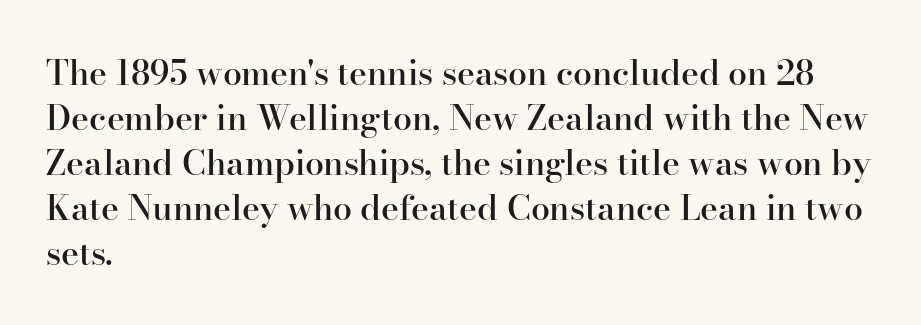
The image shows 34 px semibold serif type, upright; set left-aligned, normal line spacing (1.32x), normal letter spacing, not underlined; high stroke contrast and a small x-height.
